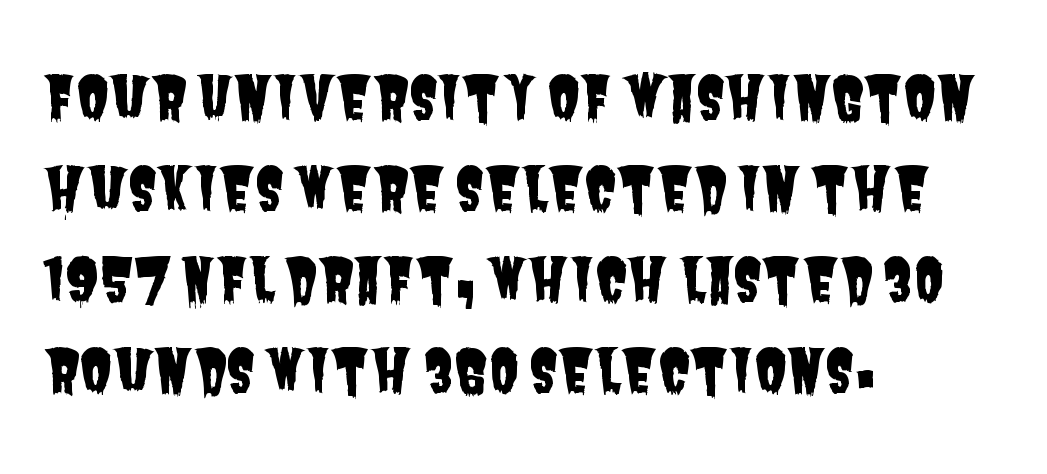
{"serif": "no", "width": "condensed", "stroke_contrast": "low", "x_height": "large", "monospaced": "no", "underline": "no", "align": "left", "line_spacing": "normal", "line_spacing_ratio": 1.54, "letter_spacing": "normal", "letter_spacing_em": 0.0, "glyph_px": 59}
